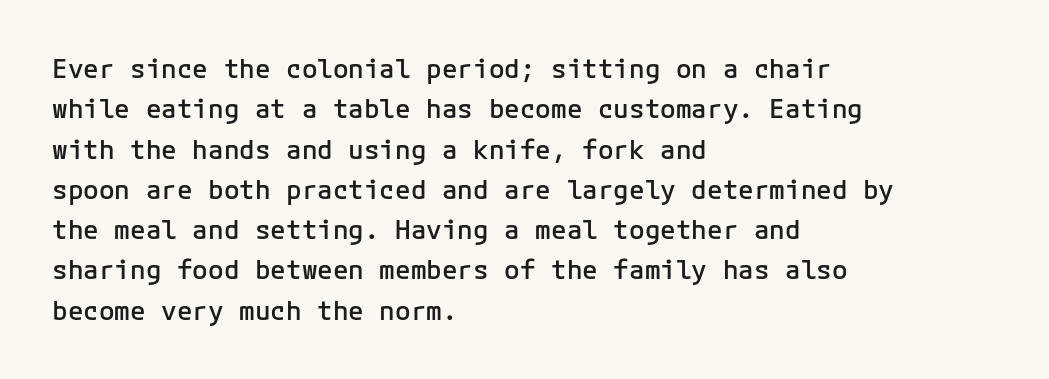
{"italic": "no", "bold": "semi", "underline": "no", "align": "left", "line_spacing": "normal", "line_spacing_ratio": 1.55, "letter_spacing": "normal", "letter_spacing_em": 0.0, "glyph_px": 26}
